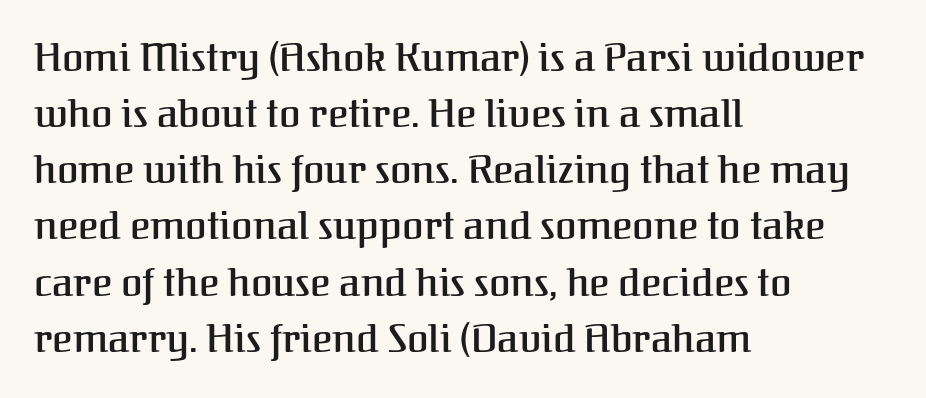
Has an underline been added? It has not. Serifs: yes, visible at the terminals of the letterforms. Think of a printed novel: that variable character pitch is what you see here. The vertical gap from one line to the next is medium. Layout note: lines flush left.
